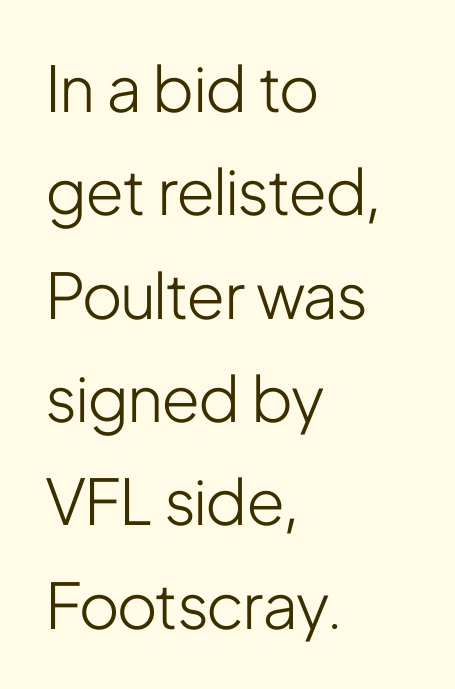
{"serif": "no", "italic": "no", "bold": "no", "weight": "light", "width": "condensed", "stroke_contrast": "low", "x_height": "medium", "monospaced": "no", "underline": "no", "align": "left", "line_spacing": "normal", "line_spacing_ratio": 1.64, "letter_spacing": "normal", "letter_spacing_em": 0.0, "glyph_px": 63}
